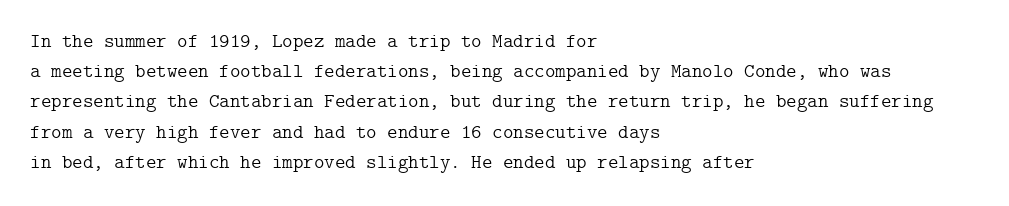
The image shows 20 px text type, upright; set left-aligned, normal line spacing (1.51x), normal letter spacing, not underlined.
